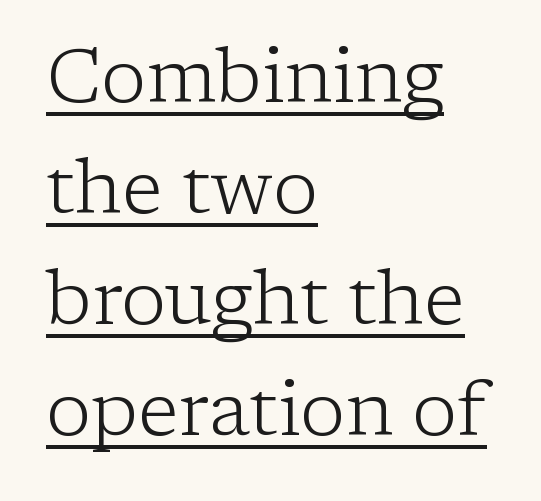
Q: Is the text bold? A: No.
Q: Is the text italic (slanted)? A: No, it is upright.
Q: Is the typeface a serif or a sans-serif typeface? A: Serif.
Q: Is the text underlined? A: Yes.
Q: How is the paragraph aligned? A: Left-aligned.
Q: Is the spacing between letters normal or unusually wide? A: Normal.
Q: Is the spacing between lines tight, normal or loose? A: Normal.
Q: Width (condensed, normal, or wide)? A: Normal.
Q: Stroke contrast? A: Low.
Q: x-height? A: Medium.
Q: Monospaced? A: No.
